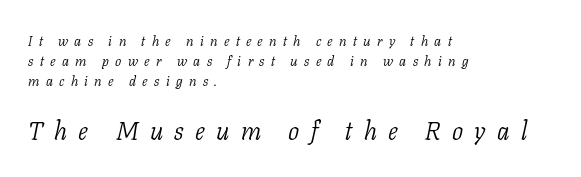
{"italic": "yes", "lean": "right", "slant_degrees": 11, "bold": "no", "underline": "no", "align": "left", "line_spacing": "normal", "line_spacing_ratio": 1.44, "letter_spacing": "wide", "letter_spacing_em": 0.45, "larger_block": "second", "size_ratio": 1.79, "glyph_px": 25}
